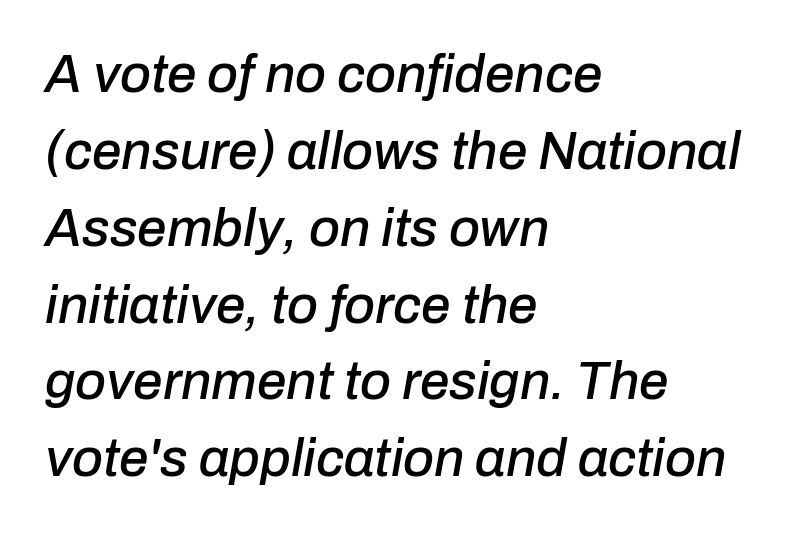
The letters advance in unequal steps, a hallmark of proportional type. These lines keep a tight, regular rhythm from letter to letter. Vertical spacing — default. Does the copy run flush right? No — it runs flush left.
